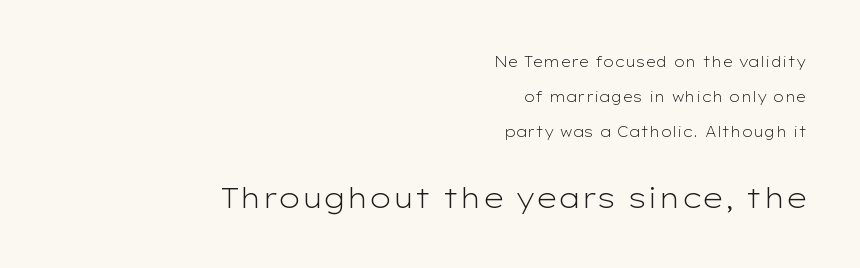
Q: Is the text bold? A: No.
Q: Is the text italic (slanted)? A: No, it is upright.
Q: Is the typeface a serif or a sans-serif typeface? A: Sans-serif.
Q: Is the text underlined? A: No.
Q: How is the paragraph aligned? A: Right-aligned.
Q: Is the spacing between letters normal or unusually wide? A: Normal.
Q: Is the spacing between lines tight, normal or loose? A: Loose.
Q: Which block of text is set in a larger size, the first (top) or the second (bottom)? A: The second (bottom) one.
Q: Width (condensed, normal, or wide)? A: Wide.
Q: Stroke contrast? A: Low.
Q: x-height? A: Medium.
Q: Monospaced? A: No.
